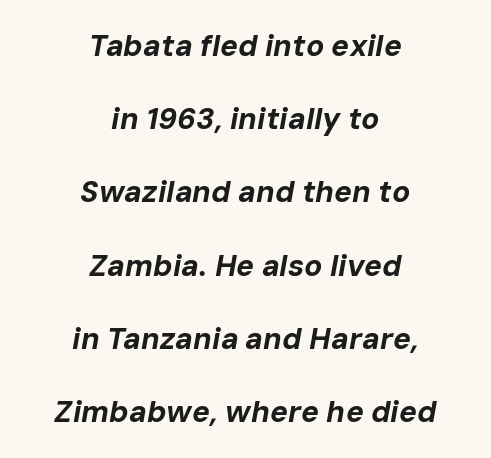
{"italic": "yes", "lean": "right", "slant_degrees": 10, "bold": "yes", "weight": "bold", "width": "normal", "stroke_contrast": "low", "x_height": "medium", "monospaced": "no", "underline": "no", "align": "center", "line_spacing": "loose", "line_spacing_ratio": 2.44, "letter_spacing": "normal", "letter_spacing_em": 0.0, "glyph_px": 30}
